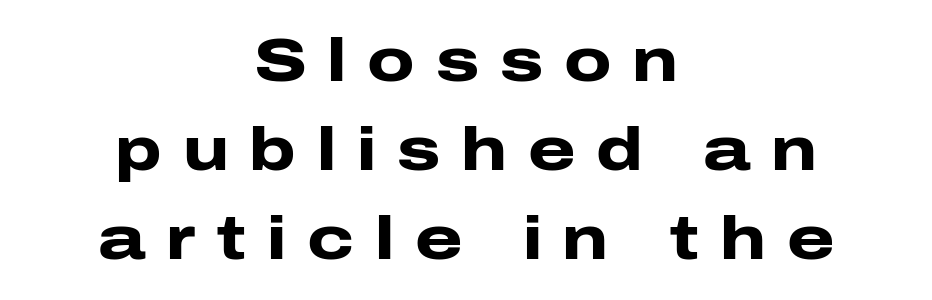
{"serif": "no", "italic": "no", "bold": "yes", "weight": "heavy", "width": "wide", "stroke_contrast": "low", "x_height": "medium", "monospaced": "no", "underline": "no", "align": "center", "line_spacing": "normal", "line_spacing_ratio": 1.46, "letter_spacing": "wide", "letter_spacing_em": 0.34, "glyph_px": 61}
